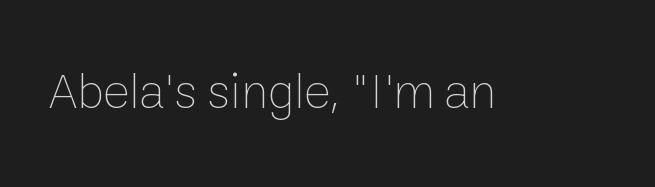
In terms of posture, this sample is upright. The face used here is proportionally spaced, like ordinary book or web type. Letters rest on an invisible, unmarked baseline. Caption: face not bold, strokes unweighted.
